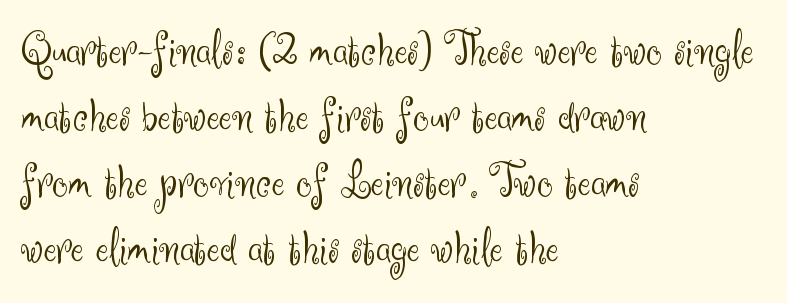
In terms of posture, this sample is upright. Are there feet on the stems? There aren't — it's a sans. The passage shown has conventional tracking throughout. This rendering uses left alignment, leaving the right contour irregular. Each row of text sits above clean, open space. In terms of leading, this rendering sits right in the middle.
